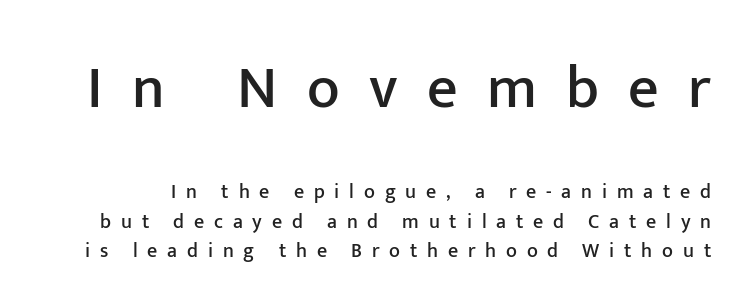
{"serif": "no", "italic": "no", "width": "normal", "stroke_contrast": "low", "x_height": "medium", "monospaced": "no", "underline": "no", "line_spacing": "normal", "line_spacing_ratio": 1.47, "letter_spacing": "wide", "letter_spacing_em": 0.49, "larger_block": "first", "size_ratio": 3.0, "glyph_px": 60}
